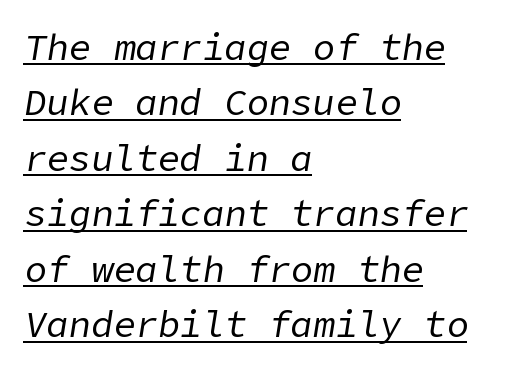
{"italic": "yes", "lean": "right", "slant_degrees": 9, "bold": "no", "weight": "regular", "width": "normal", "stroke_contrast": "low", "x_height": "medium", "underline": "yes", "align": "left", "line_spacing": "normal", "line_spacing_ratio": 1.5, "letter_spacing": "normal", "letter_spacing_em": 0.0, "glyph_px": 37}
